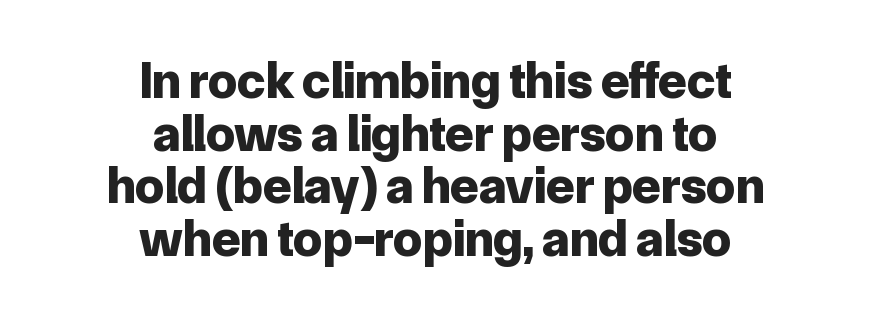
Q: Is the text bold? A: Yes.
Q: Is the text italic (slanted)? A: No, it is upright.
Q: Is the typeface a serif or a sans-serif typeface? A: Sans-serif.
Q: Is the text underlined? A: No.
Q: How is the paragraph aligned? A: Centered.
Q: Is the spacing between letters normal or unusually wide? A: Normal.
Q: Is the spacing between lines tight, normal or loose? A: Tight.
Q: Width (condensed, normal, or wide)? A: Normal.
Q: Stroke contrast? A: Low.
Q: x-height? A: Medium.
Q: Monospaced? A: No.
